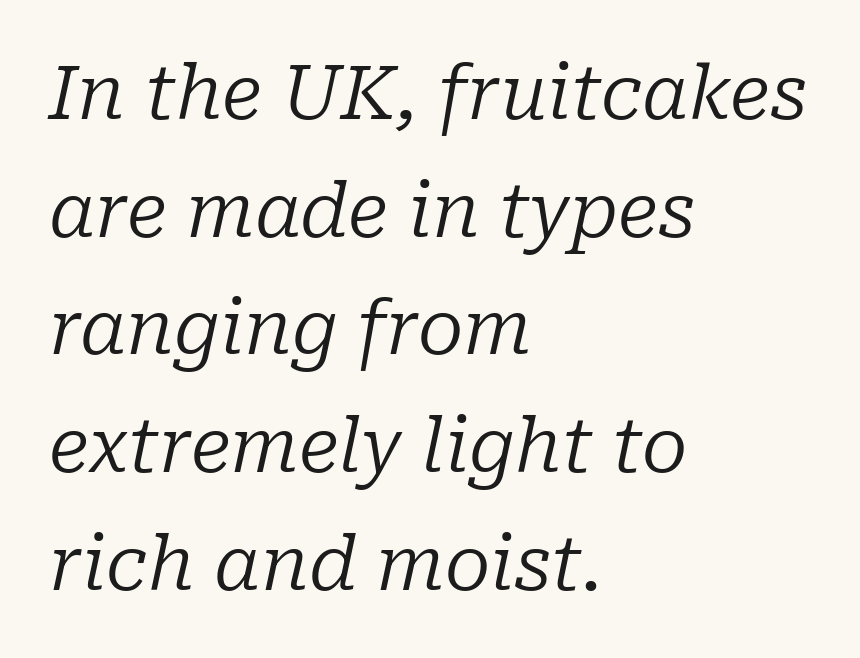
{"serif": "yes", "italic": "yes", "lean": "right", "slant_degrees": 10, "bold": "no", "weight": "regular", "width": "normal", "stroke_contrast": "low", "x_height": "medium", "monospaced": "no", "underline": "no", "align": "left", "line_spacing": "normal", "line_spacing_ratio": 1.57, "letter_spacing": "normal", "letter_spacing_em": 0.0, "glyph_px": 75}
